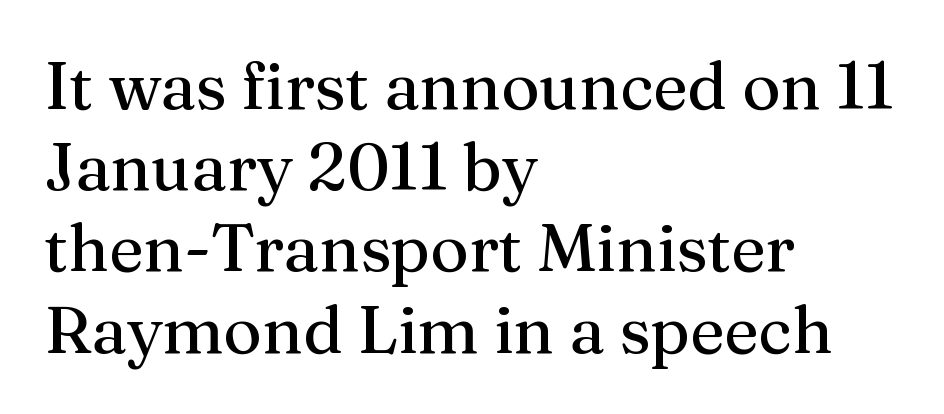
{"serif": "yes", "italic": "no", "width": "normal", "stroke_contrast": "medium", "x_height": "medium", "monospaced": "no", "underline": "no", "align": "left", "line_spacing_ratio": 1.23, "letter_spacing": "normal", "letter_spacing_em": 0.0, "glyph_px": 66}
